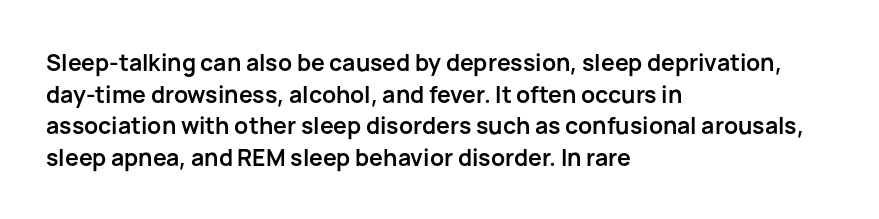
{"italic": "no", "bold": "yes", "underline": "no", "align": "left", "line_spacing": "normal", "line_spacing_ratio": 1.37, "letter_spacing": "normal", "letter_spacing_em": 0.0, "glyph_px": 23}
